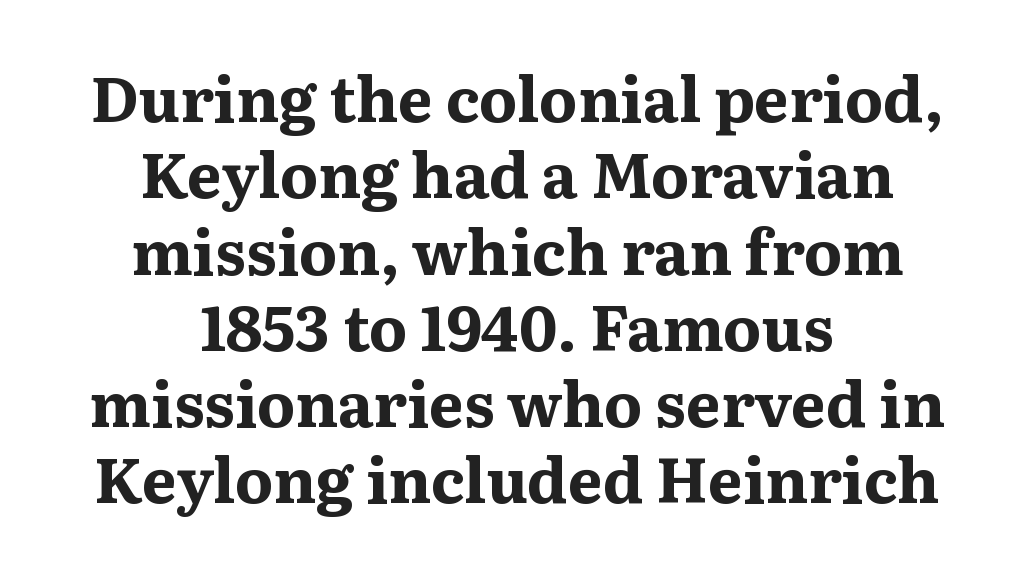
Q: Is the text bold? A: Yes.
Q: Is the text italic (slanted)? A: No, it is upright.
Q: Is the typeface a serif or a sans-serif typeface? A: Serif.
Q: Is the text underlined? A: No.
Q: How is the paragraph aligned? A: Centered.
Q: Is the spacing between letters normal or unusually wide? A: Normal.
Q: Width (condensed, normal, or wide)? A: Normal.
Q: Stroke contrast? A: Medium.
Q: x-height? A: Medium.
Q: Monospaced? A: No.
